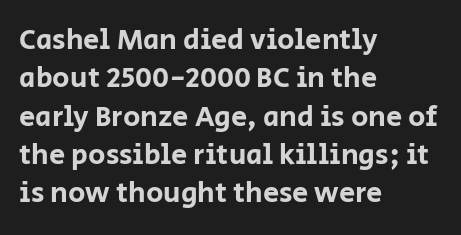
A student would call this left alignment; a typographer would say flush left, rag right. Regarding leading, the lines here are spaced in the standard way. Here the glyphs are tracked normally, forming tight word shapes. Nobody drew a line under any word here. Letterform terminals end flat and unadorned throughout the passage.
